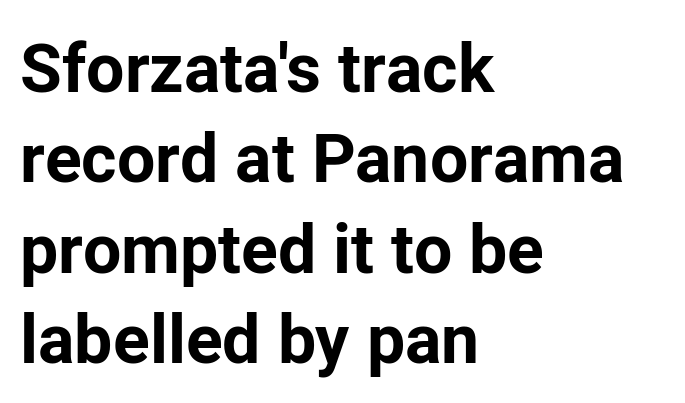
The image shows 68 px bold sans-serif type, upright; set left-aligned, normal line spacing (1.33x), normal letter spacing, not underlined; low stroke contrast and a medium x-height.
